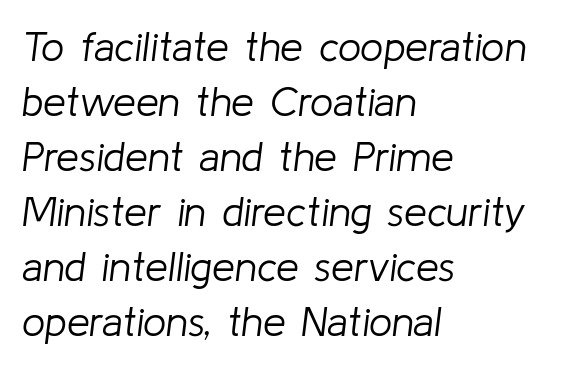
The image shows 41 px light type, italic (leaning right); set left-aligned, normal line spacing (1.34x), normal letter spacing, not underlined; low stroke contrast and a medium x-height.
